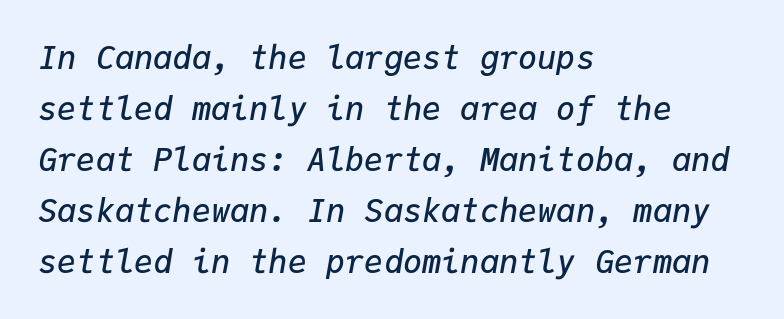
The rendering uses typewriter-style spacing with identical character cells. Typeset ragged right — the left edge is the straight one. The gap between lines stays unmarked. One glance says typical: line gaps are just what's usual. Observe the lean: these are italic letterforms. Set as a demibold, roughly 600 on the weight scale.
